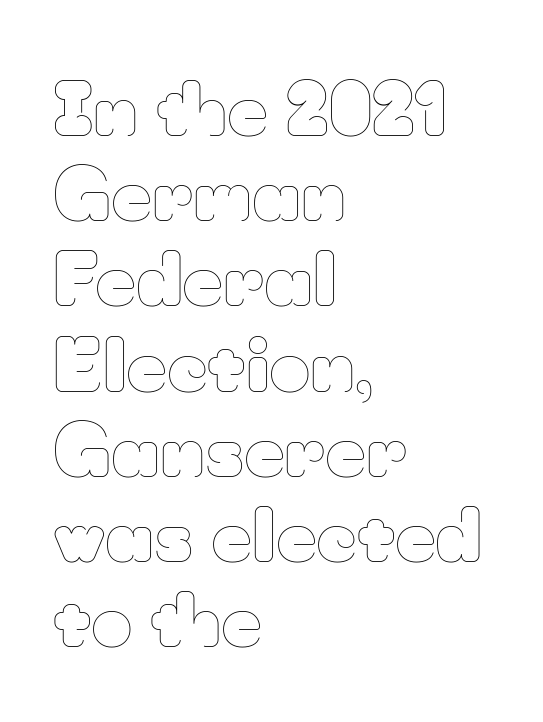
Q: Is the text bold? A: No.
Q: Is the text italic (slanted)? A: No, it is upright.
Q: Is the text underlined? A: No.
Q: How is the paragraph aligned? A: Left-aligned.
Q: Is the spacing between letters normal or unusually wide? A: Normal.
Q: Width (condensed, normal, or wide)? A: Normal.
Q: Stroke contrast? A: Low.
Q: x-height? A: Small.
Q: Monospaced? A: No.
